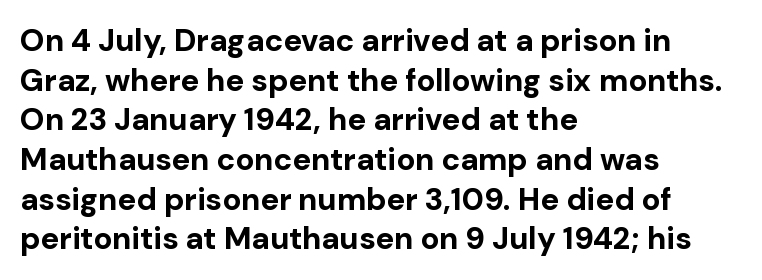
Typographically, this falls in the sans-serif category. Regular leading. Each letter keeps its own natural width here, so spacing adapts to shape. Descenders hang freely into open space. Summary of weight: heavy, a full bold. Quick note: not italic, upright.
